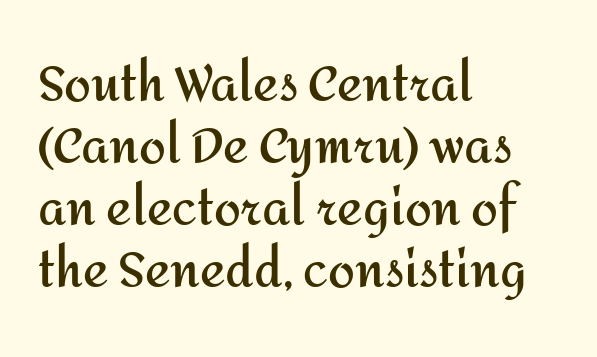
The image shows 48 px semibold sans-serif type, upright; set left-aligned, normal line spacing (1.29x), normal letter spacing, not underlined; medium stroke contrast and a medium x-height.
